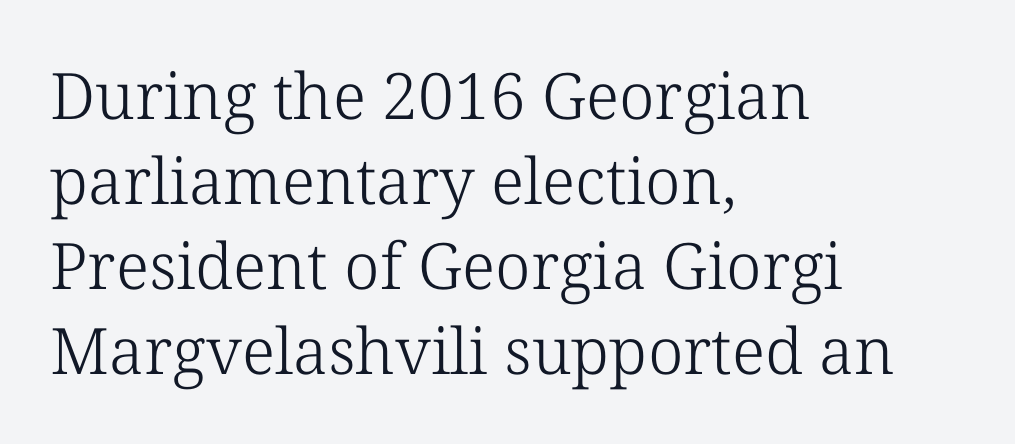
Students, note that the glyphs here touch the page at normal intervals. This sample has the flowing, uneven cadence of proportional lettering. Where is the straight margin? On the left. The zone under the glyphs is completely vacant. The lines sit at an ordinary, default distance from one another. Counters stay open thanks to moderate or lighter strokes.
